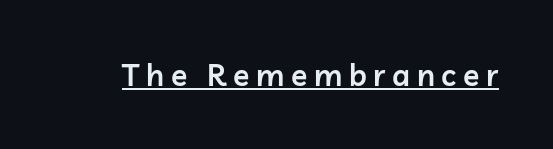
{"serif": "no", "italic": "no", "bold": "semi", "weight": "semibold", "width": "normal", "stroke_contrast": "low", "x_height": "medium", "monospaced": "no", "underline": "yes", "letter_spacing": "wide", "letter_spacing_em": 0.22, "glyph_px": 30}
